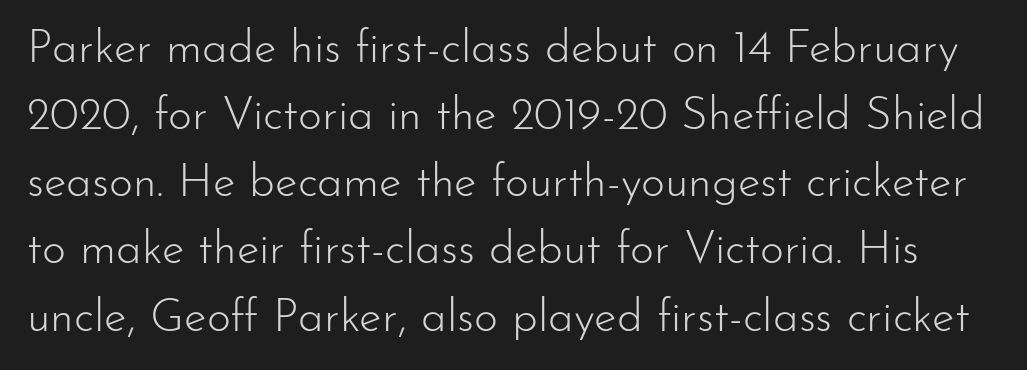
The image shows 46 px light sans-serif type, upright; set normal line spacing (1.46x), normal letter spacing, not underlined; low stroke contrast and a small x-height.
